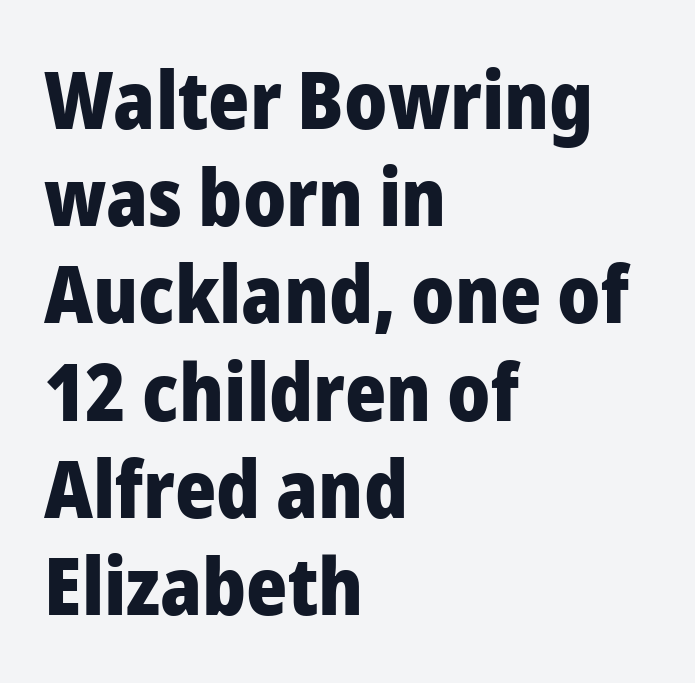
The image shows 79 px heavy sans-serif type, upright; set left-aligned, line spacing 1.23x, normal letter spacing, not underlined; low stroke contrast and a medium x-height.
